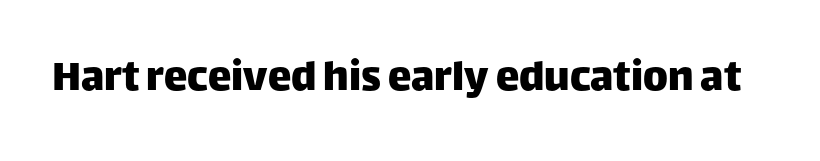
Q: Is the text italic (slanted)? A: No, it is upright.
Q: Is the typeface a serif or a sans-serif typeface? A: Sans-serif.
Q: Is the text underlined? A: No.
Q: Is the spacing between letters normal or unusually wide? A: Normal.
Q: Width (condensed, normal, or wide)? A: Normal.
Q: Stroke contrast? A: Low.
Q: x-height? A: Large.
Q: Monospaced? A: No.
